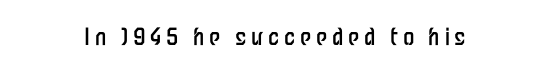
Q: Is the text bold? A: No.
Q: Is the text italic (slanted)? A: No, it is upright.
Q: Is the text underlined? A: No.
Q: Is the spacing between letters normal or unusually wide? A: Unusually wide.
